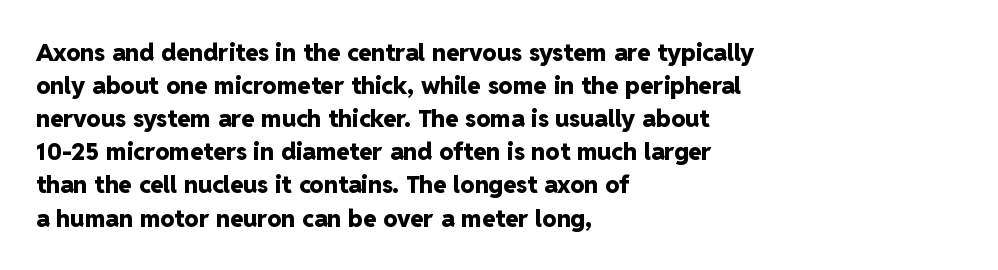
Q: Is the text bold? A: Yes.
Q: Is the text italic (slanted)? A: No, it is upright.
Q: Is the text underlined? A: No.
Q: How is the paragraph aligned? A: Left-aligned.
Q: Is the spacing between letters normal or unusually wide? A: Normal.
Q: Is the spacing between lines tight, normal or loose? A: Normal.
